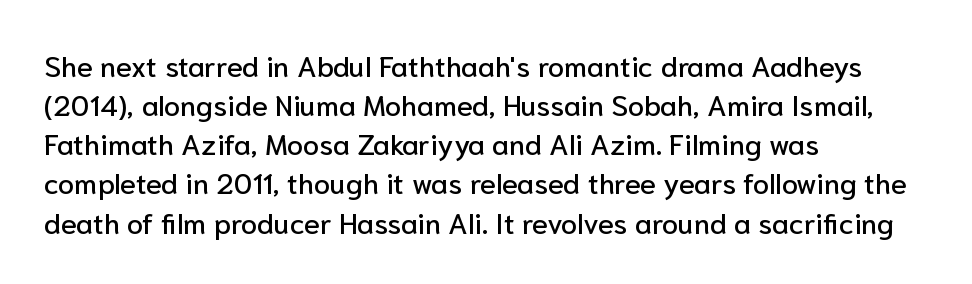
Q: Is the text italic (slanted)? A: No, it is upright.
Q: Is the typeface a serif or a sans-serif typeface? A: Sans-serif.
Q: Is the text underlined? A: No.
Q: How is the paragraph aligned? A: Left-aligned.
Q: Is the spacing between letters normal or unusually wide? A: Normal.
Q: Is the spacing between lines tight, normal or loose? A: Normal.
Q: Width (condensed, normal, or wide)? A: Normal.
Q: Stroke contrast? A: Low.
Q: x-height? A: Medium.
Q: Monospaced? A: No.
